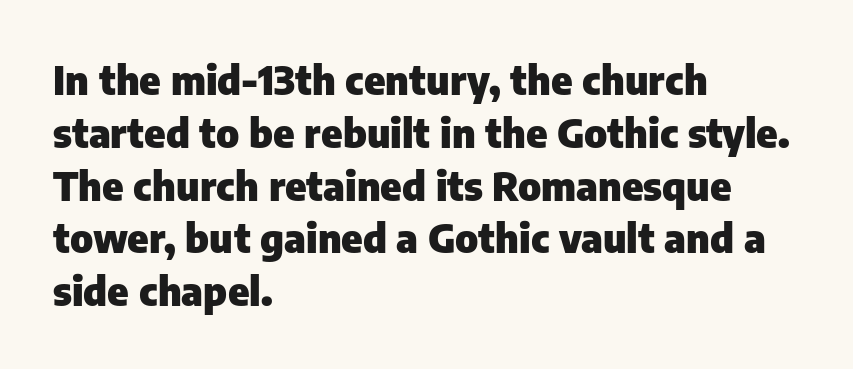
{"serif": "no", "italic": "no", "bold": "yes", "weight": "heavy", "width": "normal", "stroke_contrast": "low", "x_height": "medium", "monospaced": "no", "underline": "no", "align": "left", "line_spacing": "normal", "line_spacing_ratio": 1.32, "letter_spacing": "normal", "letter_spacing_em": 0.0, "glyph_px": 40}
